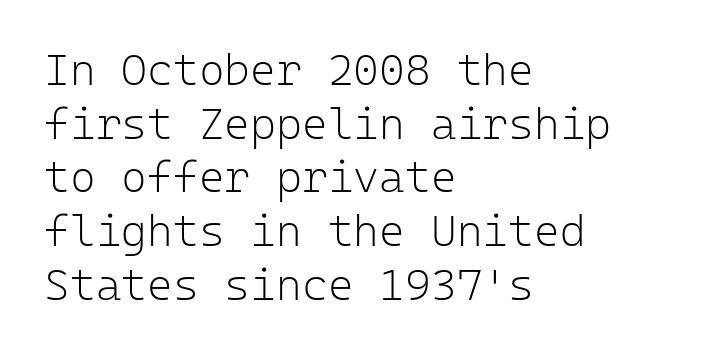
Q: Is the text bold? A: No.
Q: Is the text italic (slanted)? A: No, it is upright.
Q: Is the typeface a serif or a sans-serif typeface? A: Sans-serif.
Q: Is the text underlined? A: No.
Q: How is the paragraph aligned? A: Left-aligned.
Q: Is the spacing between letters normal or unusually wide? A: Normal.
Q: Width (condensed, normal, or wide)? A: Normal.
Q: Stroke contrast? A: Low.
Q: x-height? A: Medium.
Q: Monospaced? A: Yes.
